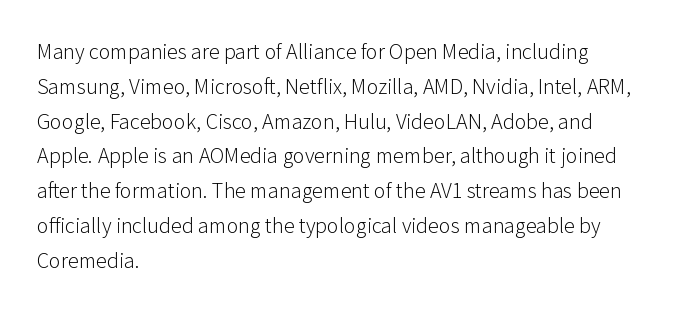
Q: Is the text bold? A: No.
Q: Is the text italic (slanted)? A: No, it is upright.
Q: Is the text underlined? A: No.
Q: How is the paragraph aligned? A: Left-aligned.
Q: Is the spacing between letters normal or unusually wide? A: Normal.
Q: Is the spacing between lines tight, normal or loose? A: Normal.
